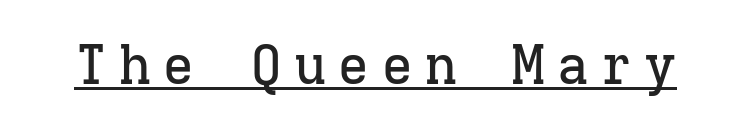
{"serif": "yes", "italic": "no", "width": "normal", "stroke_contrast": "low", "x_height": "medium", "monospaced": "yes", "underline": "yes", "letter_spacing": "wide", "letter_spacing_em": 0.21, "glyph_px": 54}
